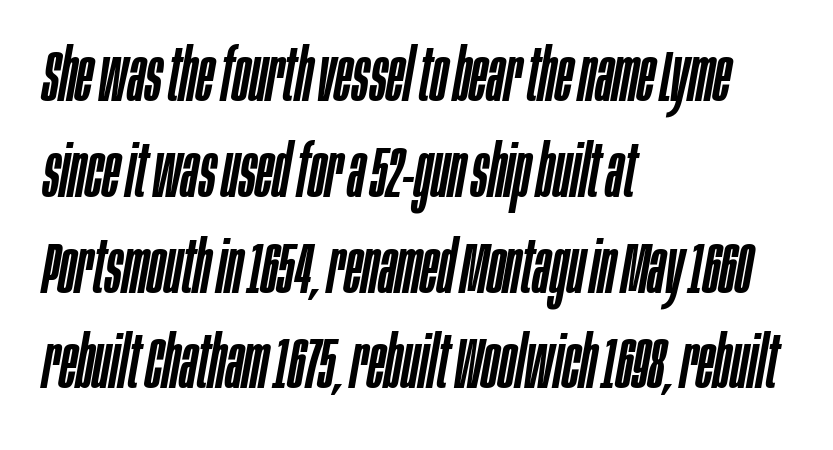
The image shows 72 px condensed type, italic (leaning right); set left-aligned, normal line spacing (1.33x), normal letter spacing, not underlined; low stroke contrast and a large x-height.
